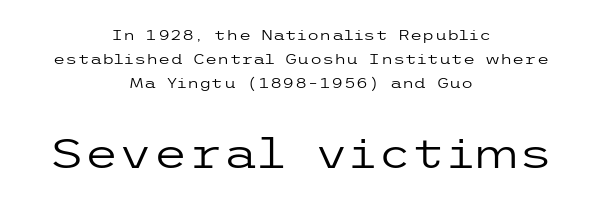
Q: Is the text bold? A: No.
Q: Is the text italic (slanted)? A: No, it is upright.
Q: Is the typeface a serif or a sans-serif typeface? A: Sans-serif.
Q: Is the text underlined? A: No.
Q: How is the paragraph aligned? A: Centered.
Q: Is the spacing between letters normal or unusually wide? A: Normal.
Q: Which block of text is set in a larger size, the first (top) or the second (bottom)? A: The second (bottom) one.
Q: Width (condensed, normal, or wide)? A: Wide.
Q: Stroke contrast? A: Low.
Q: x-height? A: Medium.
